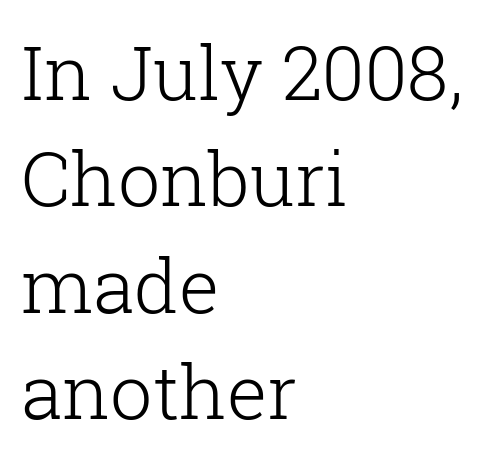
A typesetter would label this face a serif. When letters stand straight like this, we call the style roman or upright. The paragraph shown leans on its left margin. The tracking reads as untouched default to a designer's eye. Spacing verdict: proportional, widths tailored to each character. Rows of type keep a routine distance in the vertical direction.
